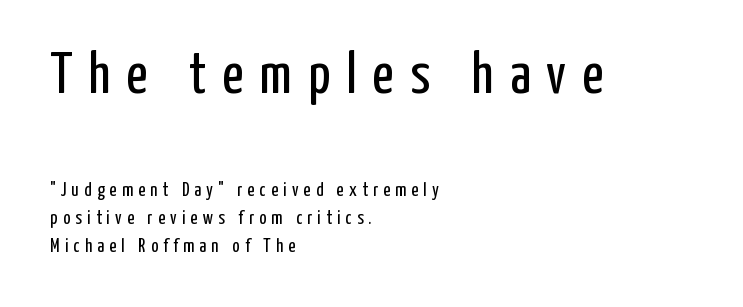
Q: Is the text bold? A: No.
Q: Is the text italic (slanted)? A: No, it is upright.
Q: Is the typeface a serif or a sans-serif typeface? A: Sans-serif.
Q: Is the text underlined? A: No.
Q: How is the paragraph aligned? A: Left-aligned.
Q: Is the spacing between letters normal or unusually wide? A: Unusually wide.
Q: Is the spacing between lines tight, normal or loose? A: Normal.
Q: Which block of text is set in a larger size, the first (top) or the second (bottom)? A: The first (top) one.
Q: Width (condensed, normal, or wide)? A: Condensed.
Q: Stroke contrast? A: Low.
Q: x-height? A: Medium.
Q: Monospaced? A: No.
